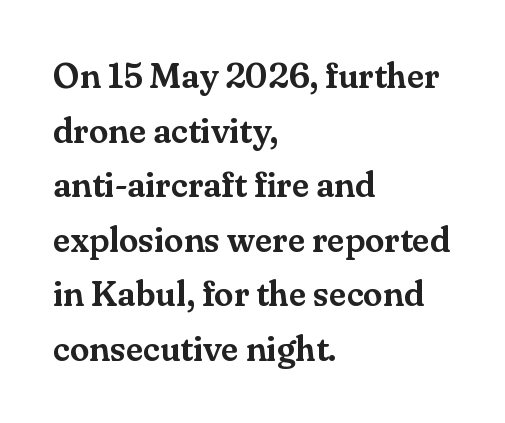
Q: Is the text italic (slanted)? A: No, it is upright.
Q: Is the typeface a serif or a sans-serif typeface? A: Serif.
Q: Is the text underlined? A: No.
Q: How is the paragraph aligned? A: Left-aligned.
Q: Is the spacing between letters normal or unusually wide? A: Normal.
Q: Is the spacing between lines tight, normal or loose? A: Normal.
Q: Width (condensed, normal, or wide)? A: Normal.
Q: Stroke contrast? A: Medium.
Q: x-height? A: Small.
Q: Monospaced? A: No.
